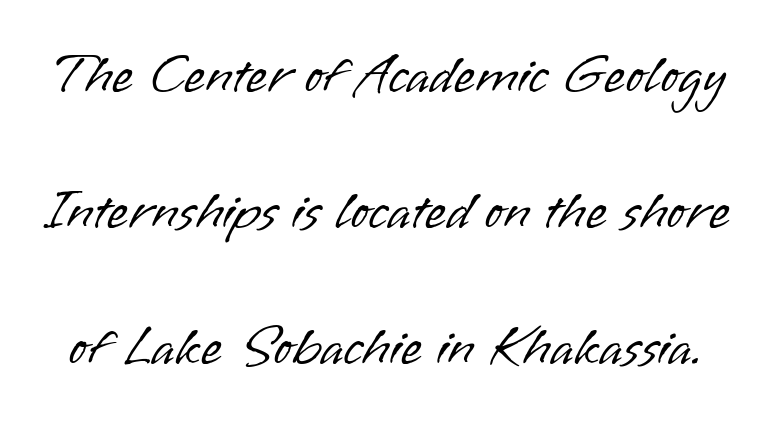
{"serif": "no", "bold": "no", "weight": "light", "width": "normal", "stroke_contrast": "low", "x_height": "small", "monospaced": "no", "underline": "no", "line_spacing": "loose", "line_spacing_ratio": 2.47, "letter_spacing": "normal", "letter_spacing_em": 0.0, "glyph_px": 55}
